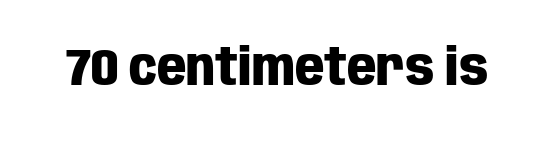
The image shows 51 px heavy, condensed sans-serif type, upright; set normal letter spacing, not underlined; low stroke contrast and a large x-height.
